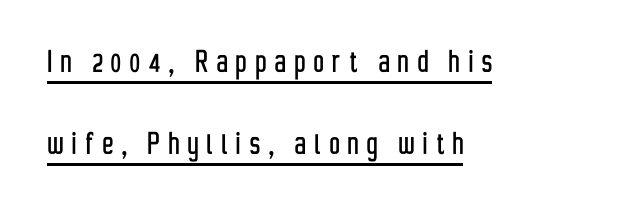
{"serif": "no", "italic": "no", "width": "condensed", "stroke_contrast": "low", "x_height": "medium", "monospaced": "no", "underline": "yes", "align": "left", "line_spacing": "loose", "line_spacing_ratio": 2.29, "letter_spacing": "wide", "letter_spacing_em": 0.24, "glyph_px": 36}
